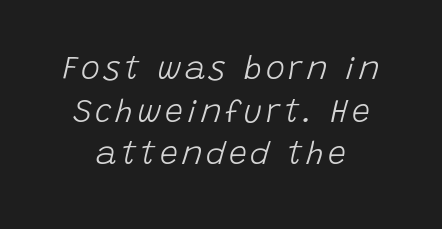
Q: Is the text bold? A: No.
Q: Is the text italic (slanted)? A: Yes, it leans right by about 15 degrees.
Q: Is the text underlined? A: No.
Q: How is the paragraph aligned? A: Centered.
Q: Is the spacing between lines tight, normal or loose? A: Normal.
Q: Width (condensed, normal, or wide)? A: Normal.
Q: Stroke contrast? A: Low.
Q: x-height? A: Large.
Q: Monospaced? A: No.
